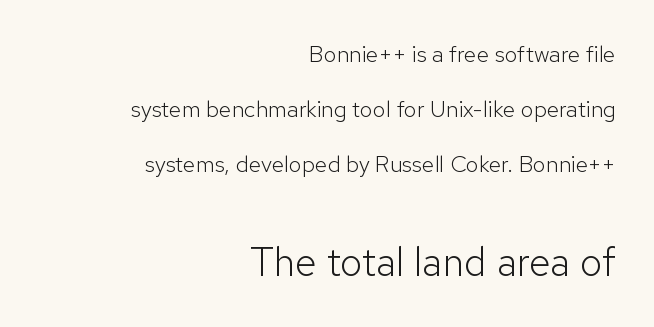
Q: Is the text bold? A: No.
Q: Is the text italic (slanted)? A: No, it is upright.
Q: Is the typeface a serif or a sans-serif typeface? A: Sans-serif.
Q: Is the text underlined? A: No.
Q: How is the paragraph aligned? A: Right-aligned.
Q: Is the spacing between letters normal or unusually wide? A: Normal.
Q: Is the spacing between lines tight, normal or loose? A: Loose.
Q: Which block of text is set in a larger size, the first (top) or the second (bottom)? A: The second (bottom) one.
Q: Width (condensed, normal, or wide)? A: Normal.
Q: Stroke contrast? A: Low.
Q: x-height? A: Medium.
Q: Monospaced? A: No.
